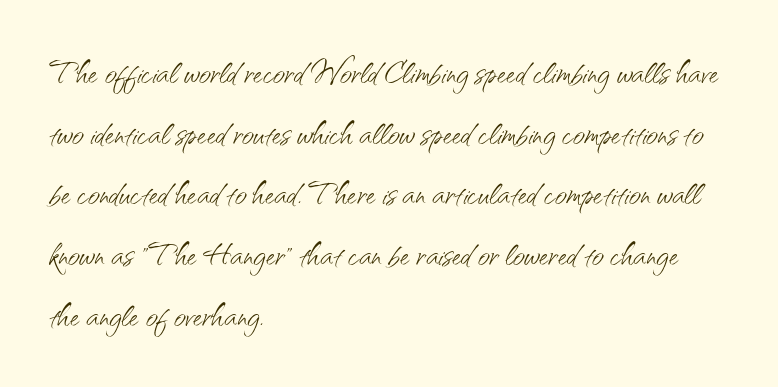
Note the varied advance widths — an 'i' is clearly narrower than an 'm'. Glance below the letters and you will spot only blank space. Stroke thickness stays within the range of a standard reading face or lighter. Leading: standard.
